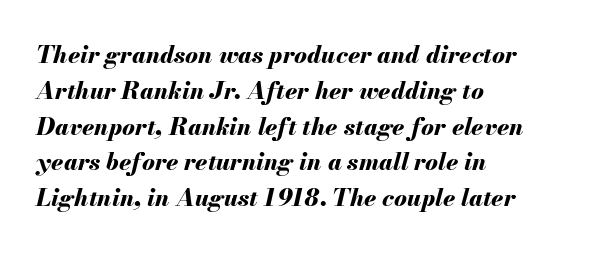
{"italic": "yes", "lean": "right", "slant_degrees": 13, "bold": "yes", "underline": "no", "align": "left", "line_spacing": "normal", "line_spacing_ratio": 1.49, "letter_spacing": "normal", "letter_spacing_em": 0.0, "glyph_px": 24}
